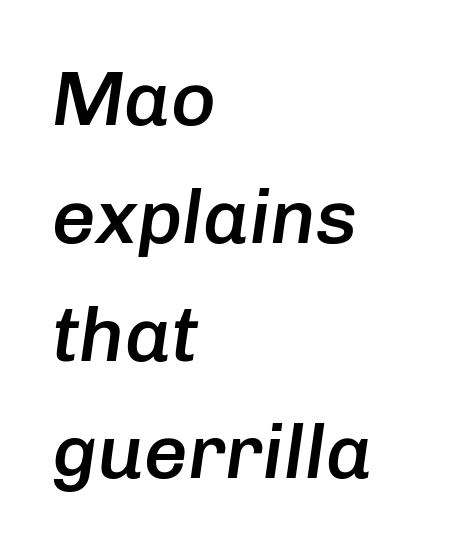
Q: Is the text bold? A: Semi-bold.
Q: Is the text italic (slanted)? A: Yes, it leans right by about 8 degrees.
Q: Is the text underlined? A: No.
Q: How is the paragraph aligned? A: Left-aligned.
Q: Is the spacing between letters normal or unusually wide? A: Normal.
Q: Is the spacing between lines tight, normal or loose? A: Normal.
Q: Width (condensed, normal, or wide)? A: Normal.
Q: Stroke contrast? A: Low.
Q: x-height? A: Medium.
Q: Monospaced? A: No.
